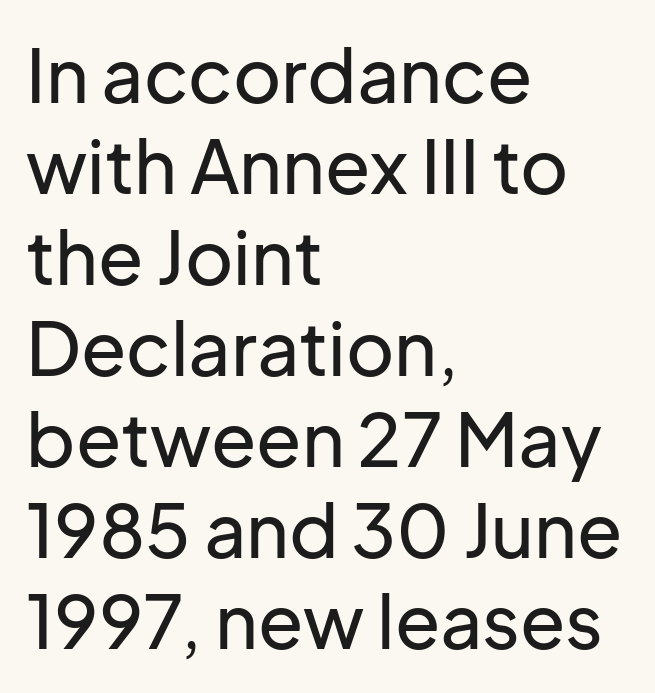
I'd call this a sans setting — the letters go barefoot. Quick note: not italic, upright. Any mark beneath the type? The region is blank. The letters sit at their default tracking, neither squeezed nor spread. Proportional: the letters do not fall into vertical columns. Notice how the passage keeps a crisp vertical edge on the left only.
